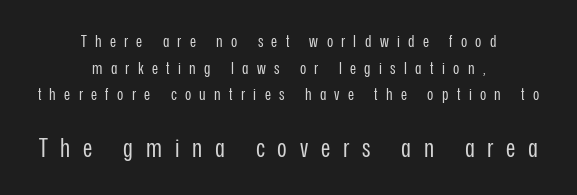
{"italic": "no", "bold": "no", "underline": "no", "align": "center", "line_spacing": "normal", "line_spacing_ratio": 1.56, "letter_spacing": "wide", "letter_spacing_em": 0.49, "larger_block": "second", "size_ratio": 1.53, "glyph_px": 26}
